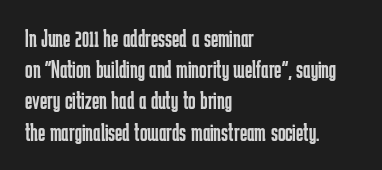
Q: Is the text bold? A: No.
Q: Is the text italic (slanted)? A: No, it is upright.
Q: Is the text underlined? A: No.
Q: How is the paragraph aligned? A: Left-aligned.
Q: Is the spacing between letters normal or unusually wide? A: Normal.
Q: Is the spacing between lines tight, normal or loose? A: Normal.
